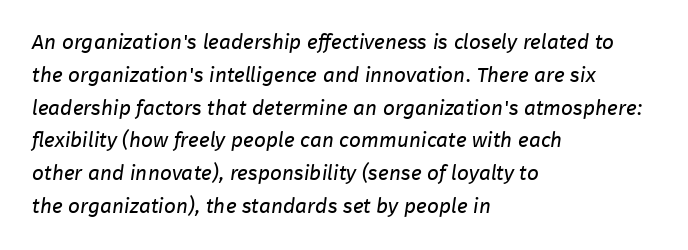
{"bold": "no", "underline": "no", "align": "left", "line_spacing": "normal", "line_spacing_ratio": 1.56, "letter_spacing": "normal", "letter_spacing_em": 0.0, "glyph_px": 21}
